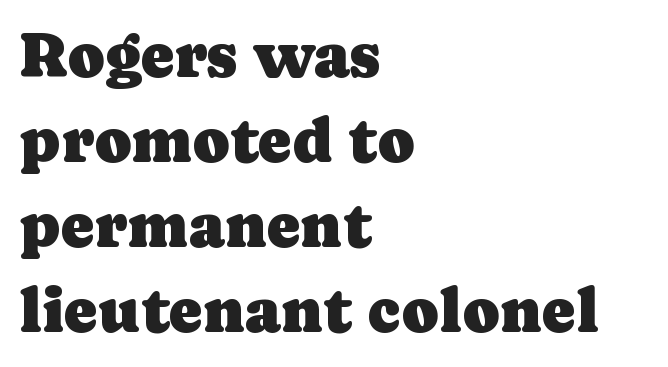
The image shows 63 px serif type, upright; set left-aligned, normal line spacing (1.35x), normal letter spacing, not underlined; low stroke contrast and a medium x-height.
